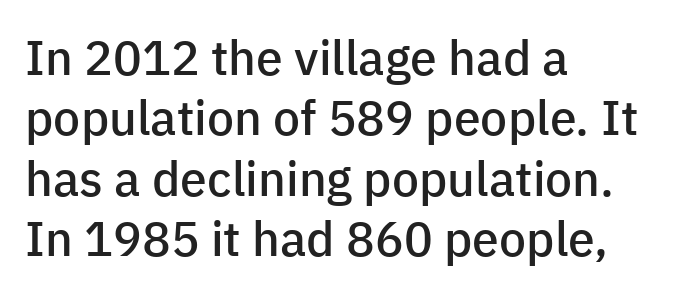
{"serif": "no", "italic": "no", "bold": "semi", "weight": "semibold", "width": "normal", "stroke_contrast": "low", "x_height": "medium", "monospaced": "no", "underline": "no", "align": "left", "line_spacing": "normal", "line_spacing_ratio": 1.26, "letter_spacing": "normal", "letter_spacing_em": 0.0, "glyph_px": 48}
